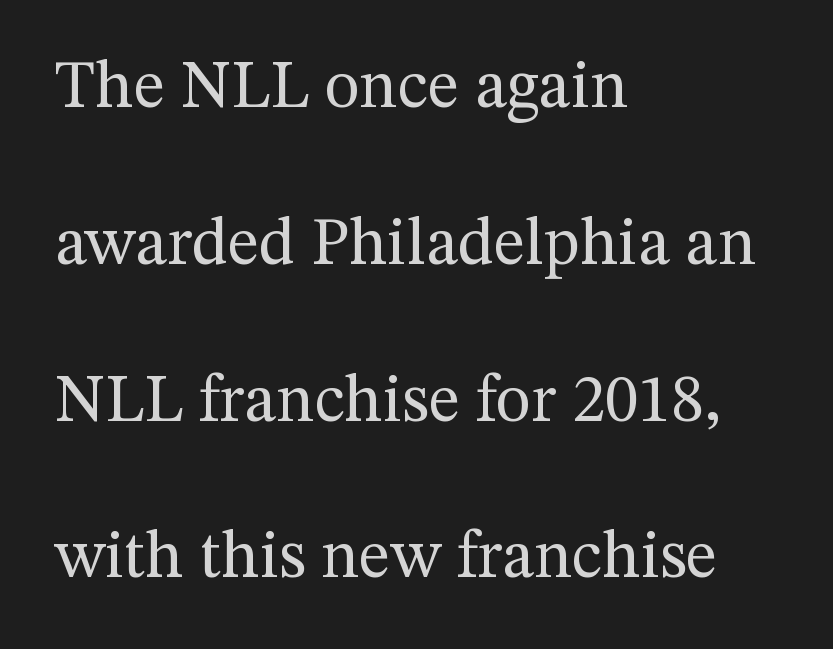
The image shows 67 px regular-weight serif type, upright; set left-aligned, loose line spacing (2.34x), normal letter spacing, not underlined; medium stroke contrast and a medium x-height.
